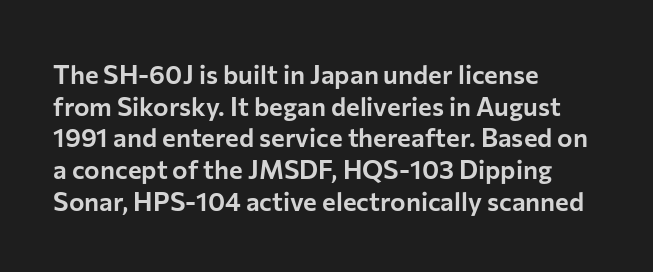
The lettering stays uniformly vertical, giving the passage a roman look. The baseline area is clear. The setting favours the left margin, as ordinary paragraphs usually do. These lines keep a tight, regular rhythm from letter to letter.
